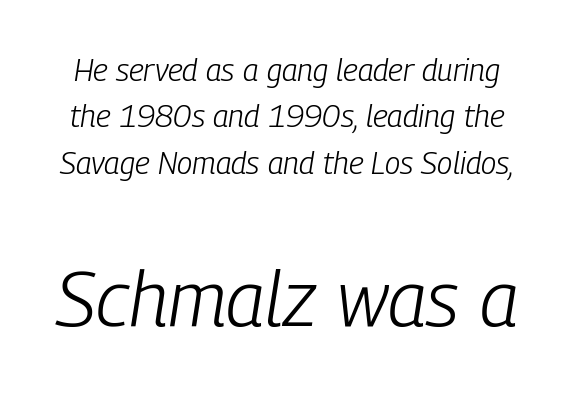
Q: Is the text bold? A: No.
Q: Is the text italic (slanted)? A: Yes, it leans right by about 9 degrees.
Q: Is the text underlined? A: No.
Q: Is the spacing between letters normal or unusually wide? A: Normal.
Q: Is the spacing between lines tight, normal or loose? A: Normal.
Q: Which block of text is set in a larger size, the first (top) or the second (bottom)? A: The second (bottom) one.
Q: Width (condensed, normal, or wide)? A: Condensed.
Q: Stroke contrast? A: Low.
Q: x-height? A: Medium.
Q: Monospaced? A: No.
